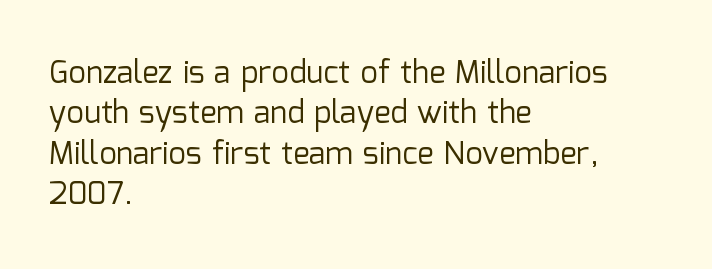
{"serif": "no", "italic": "no", "bold": "no", "weight": "regular", "width": "normal", "stroke_contrast": "low", "x_height": "medium", "monospaced": "no", "underline": "no", "align": "left", "line_spacing": "normal", "line_spacing_ratio": 1.3, "letter_spacing": "normal", "letter_spacing_em": 0.0, "glyph_px": 31}
